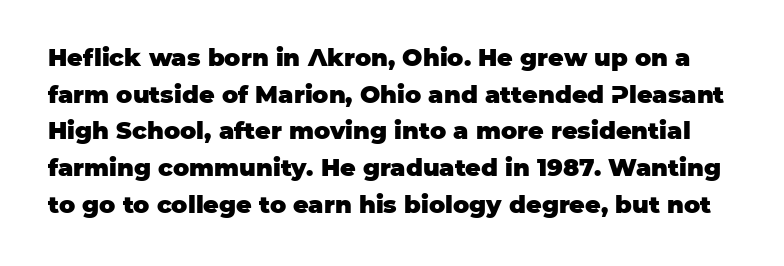
The rendering uses a moderate line-height, typical for paragraphs. Posture: straight, roman, zero tilt. Tracking value appears to be zero — textbook default spacing. Nobody drew a line under any word here. Bold? Absolutely — the strokes are thick and heavy.
